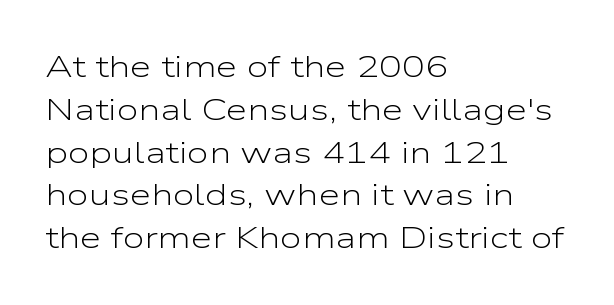
The image shows 31 px light, wide sans-serif type, upright; set left-aligned, normal line spacing (1.38x), normal letter spacing, not underlined; low stroke contrast and a medium x-height.
